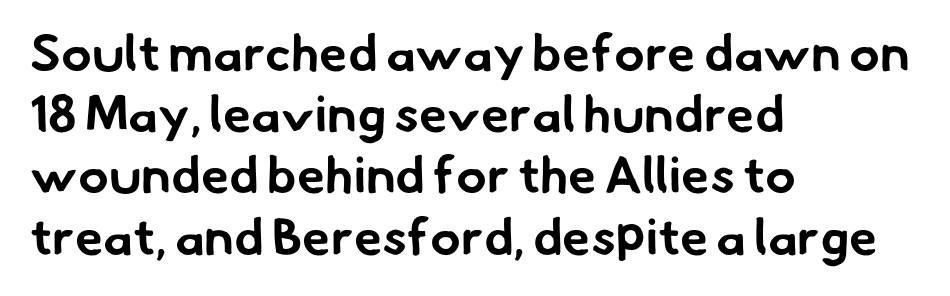
{"serif": "no", "bold": "yes", "weight": "bold", "width": "normal", "stroke_contrast": "low", "x_height": "small", "monospaced": "no", "underline": "no", "align": "left", "line_spacing_ratio": 1.2, "letter_spacing": "normal", "letter_spacing_em": 0.0, "glyph_px": 51}
